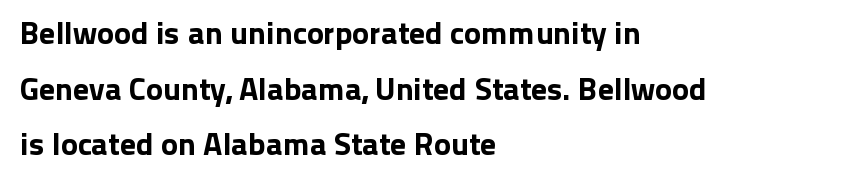
Q: Is the text italic (slanted)? A: No, it is upright.
Q: Is the typeface a serif or a sans-serif typeface? A: Sans-serif.
Q: Is the text underlined? A: No.
Q: How is the paragraph aligned? A: Left-aligned.
Q: Is the spacing between letters normal or unusually wide? A: Normal.
Q: Width (condensed, normal, or wide)? A: Normal.
Q: Stroke contrast? A: Low.
Q: x-height? A: Medium.
Q: Monospaced? A: No.
